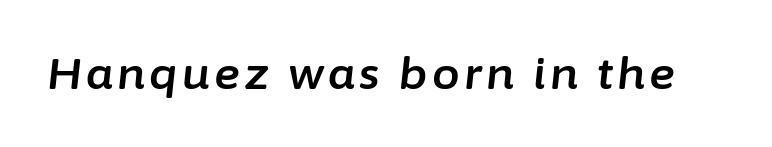
{"italic": "yes", "lean": "right", "slant_degrees": 6, "width": "normal", "stroke_contrast": "low", "x_height": "medium", "monospaced": "no", "underline": "no", "glyph_px": 44}
